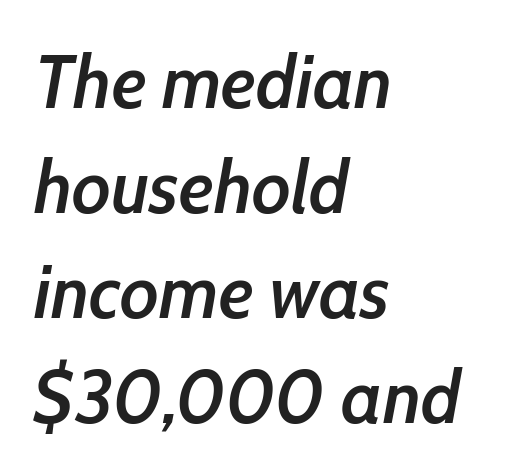
{"italic": "yes", "lean": "right", "slant_degrees": 10, "bold": "semi", "weight": "semibold", "width": "condensed", "stroke_contrast": "low", "x_height": "medium", "monospaced": "no", "underline": "no", "align": "left", "line_spacing": "normal", "line_spacing_ratio": 1.38, "letter_spacing": "normal", "letter_spacing_em": 0.0, "glyph_px": 76}
